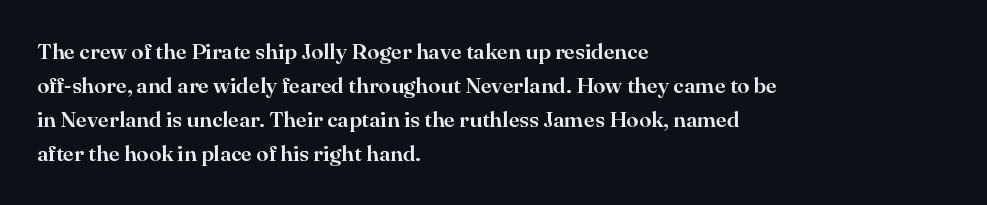
Q: Is the text italic (slanted)? A: No, it is upright.
Q: Is the text underlined? A: No.
Q: How is the paragraph aligned? A: Left-aligned.
Q: Is the spacing between letters normal or unusually wide? A: Normal.
Q: Is the spacing between lines tight, normal or loose? A: Normal.
